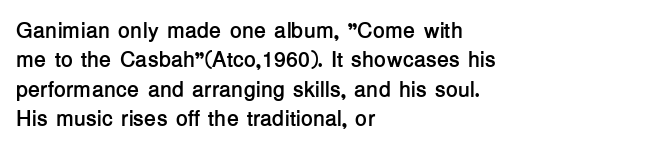
The image shows 22 px bold type, upright; set left-aligned, normal line spacing (1.34x), normal letter spacing, not underlined.
